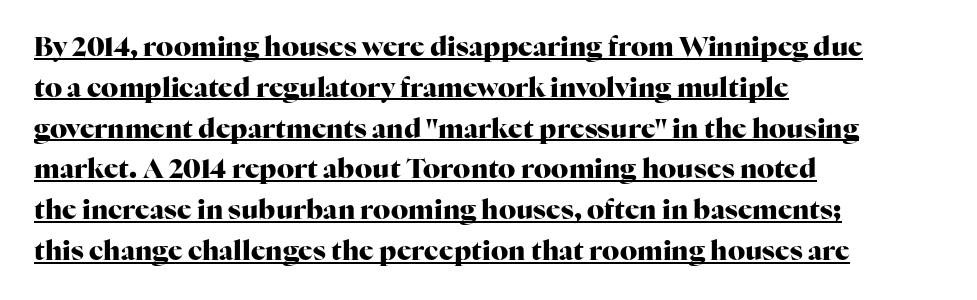
Q: Is the text bold? A: Yes.
Q: Is the text italic (slanted)? A: No, it is upright.
Q: Is the text underlined? A: Yes.
Q: How is the paragraph aligned? A: Left-aligned.
Q: Is the spacing between letters normal or unusually wide? A: Normal.
Q: Is the spacing between lines tight, normal or loose? A: Normal.
